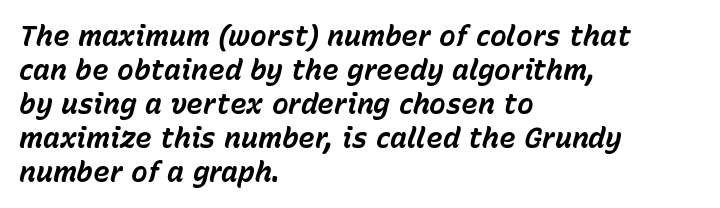
Q: Is the text bold? A: Yes.
Q: Is the text italic (slanted)? A: Yes, it leans right by about 15 degrees.
Q: Is the text underlined? A: No.
Q: How is the paragraph aligned? A: Left-aligned.
Q: Is the spacing between letters normal or unusually wide? A: Normal.
Q: Width (condensed, normal, or wide)? A: Normal.
Q: Stroke contrast? A: Low.
Q: x-height? A: Medium.
Q: Monospaced? A: No.
